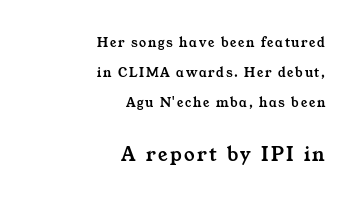
The image shows 21 px text type; set right-aligned, loose line spacing (2.16x), not underlined; the second (bottom) block is 1.5x larger.
